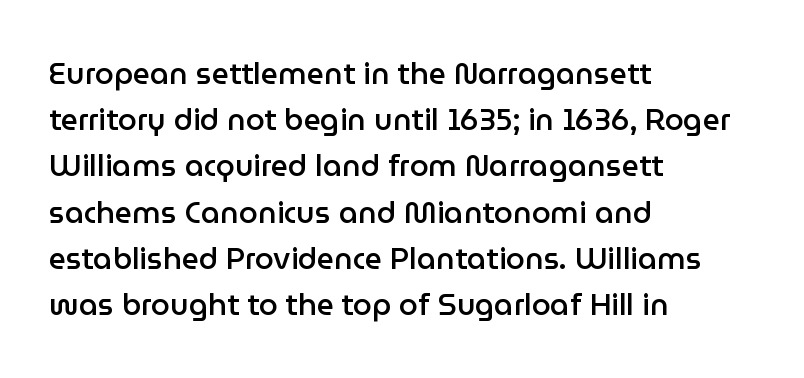
This is roman type, the default non-slanted kind. Descender tails drop into unmarked territory. Typographically, this falls in the sans-serif category. The typesetter chose a ragged-right arrangement here. Letter spacing: default. The characters look somewhat weighty, a semibold short of true bold.
